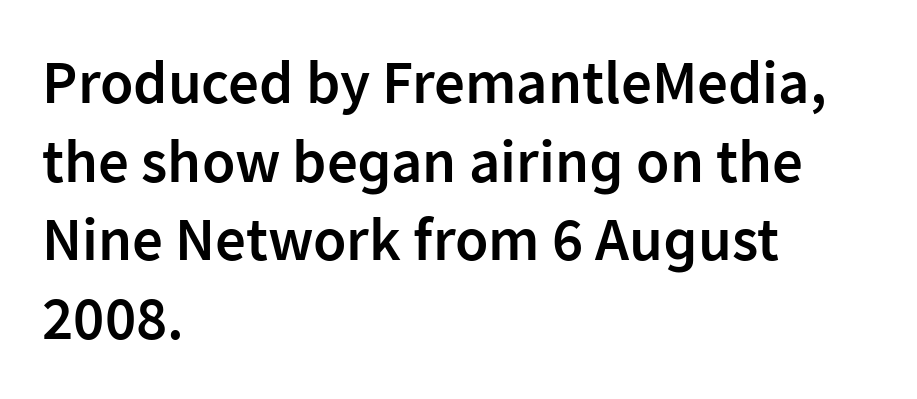
The letters carry no serifs — their stems end cleanly without finishing strokes. Horizontally, the lines are justified to the leading edge only. Compared with typical body copy, the letter spacing here is the same. Honestly, the row spacing looks completely unremarkable. Anything drawn beneath the words? Only blank space. The strokes are fattened partway — semibold, not bold.
